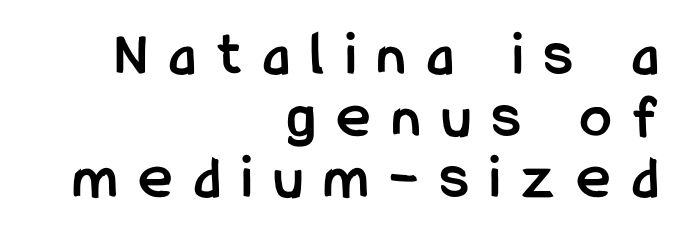
{"serif": "no", "italic": "no", "bold": "yes", "weight": "semibold", "width": "condensed", "stroke_contrast": "low", "x_height": "medium", "monospaced": "no", "underline": "no", "align": "right", "line_spacing": "tight", "line_spacing_ratio": 0.98, "letter_spacing": "wide", "letter_spacing_em": 0.35, "glyph_px": 63}
